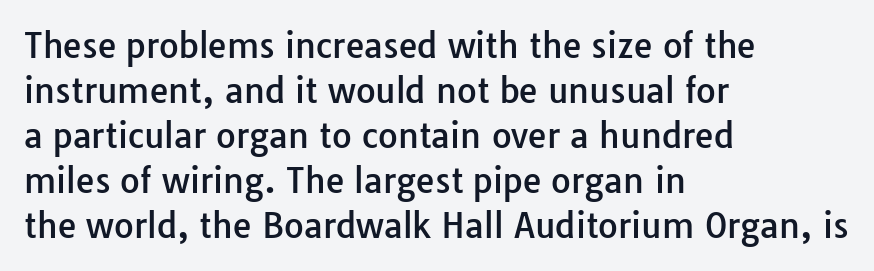
{"serif": "no", "italic": "no", "width": "normal", "stroke_contrast": "low", "x_height": "medium", "monospaced": "no", "underline": "no", "align": "left", "line_spacing": "normal", "line_spacing_ratio": 1.32, "letter_spacing": "normal", "letter_spacing_em": 0.0, "glyph_px": 34}
